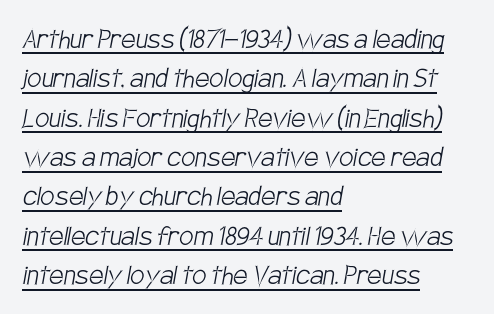
Nothing sits at the stroke ends, so this counts as sans-serif. The typesetter chose a ragged-right arrangement here. Varying glyph widths throughout — classic text-font behaviour. What decoration does the sample have? An underline.
